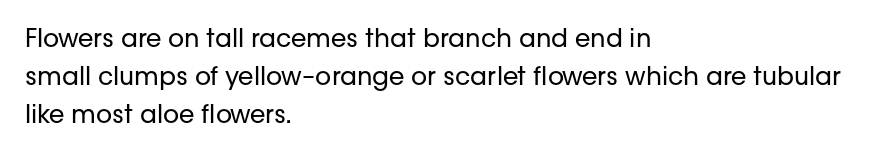
{"italic": "no", "bold": "no", "underline": "no", "align": "left", "line_spacing": "normal", "line_spacing_ratio": 1.53, "letter_spacing": "normal", "letter_spacing_em": 0.0, "glyph_px": 25}
